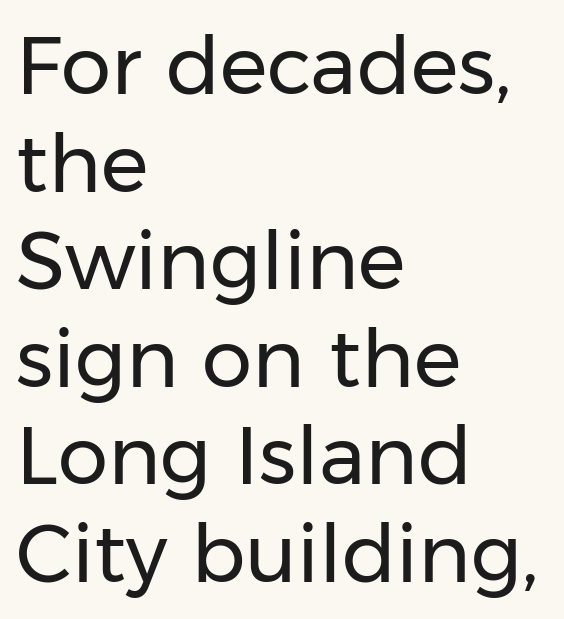
The image shows 80 px regular-weight sans-serif type, upright; set left-aligned, line spacing 1.22x, normal letter spacing, not underlined; low stroke contrast and a medium x-height.
